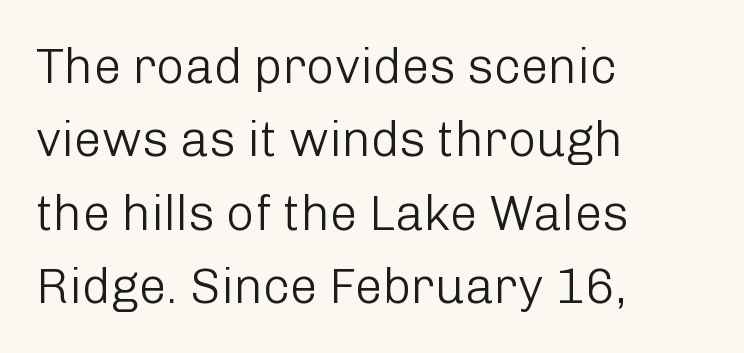
The image shows 49 px light sans-serif type, upright; set left-aligned, normal line spacing (1.5x), normal letter spacing, not underlined; low stroke contrast and a medium x-height.
